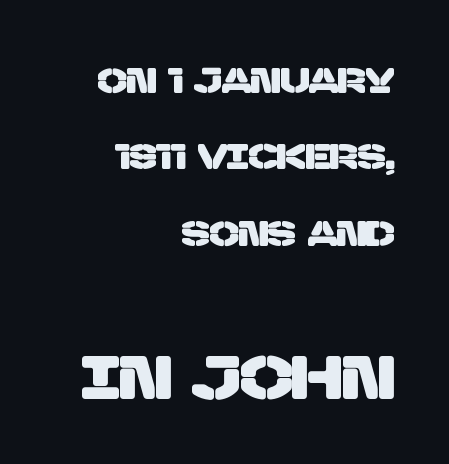
Q: Is the typeface a serif or a sans-serif typeface? A: Sans-serif.
Q: Is the text underlined? A: No.
Q: How is the paragraph aligned? A: Right-aligned.
Q: Is the spacing between letters normal or unusually wide? A: Normal.
Q: Is the spacing between lines tight, normal or loose? A: Loose.
Q: Which block of text is set in a larger size, the first (top) or the second (bottom)? A: The second (bottom) one.
Q: Width (condensed, normal, or wide)? A: Normal.
Q: Stroke contrast? A: Low.
Q: x-height? A: Large.
Q: Monospaced? A: No.
